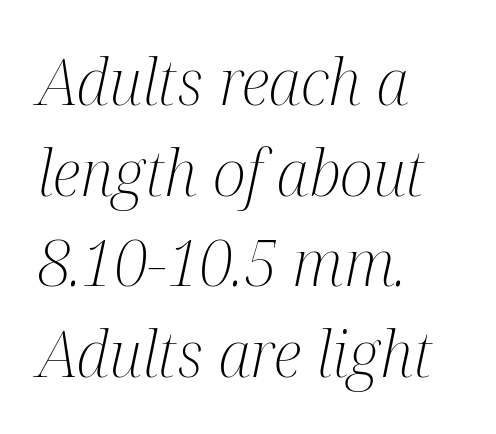
Q: Is the text bold? A: No.
Q: Is the text italic (slanted)? A: Yes, it leans right by about 12 degrees.
Q: Is the typeface a serif or a sans-serif typeface? A: Serif.
Q: Is the text underlined? A: No.
Q: How is the paragraph aligned? A: Left-aligned.
Q: Is the spacing between letters normal or unusually wide? A: Normal.
Q: Is the spacing between lines tight, normal or loose? A: Normal.
Q: Width (condensed, normal, or wide)? A: Condensed.
Q: Stroke contrast? A: Medium.
Q: x-height? A: Medium.
Q: Monospaced? A: No.
